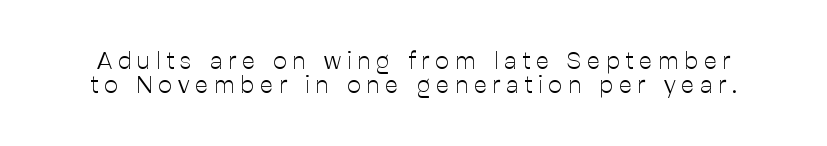
Spacing between characters has been opened up far beyond the box default. Check under the words: just untouched page. Line spacing here is tight. Every character sits straight up, as roman type does. Stroke mass is kept to a normal reading level or below.
